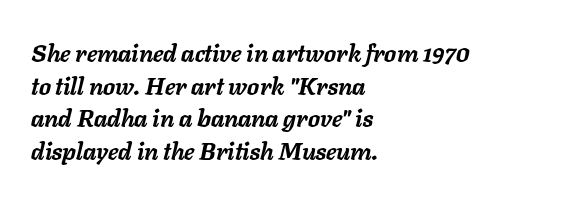
{"italic": "yes", "lean": "right", "slant_degrees": 11, "bold": "yes", "underline": "no", "align": "left", "line_spacing": "normal", "line_spacing_ratio": 1.36, "letter_spacing": "normal", "letter_spacing_em": 0.0, "glyph_px": 24}
